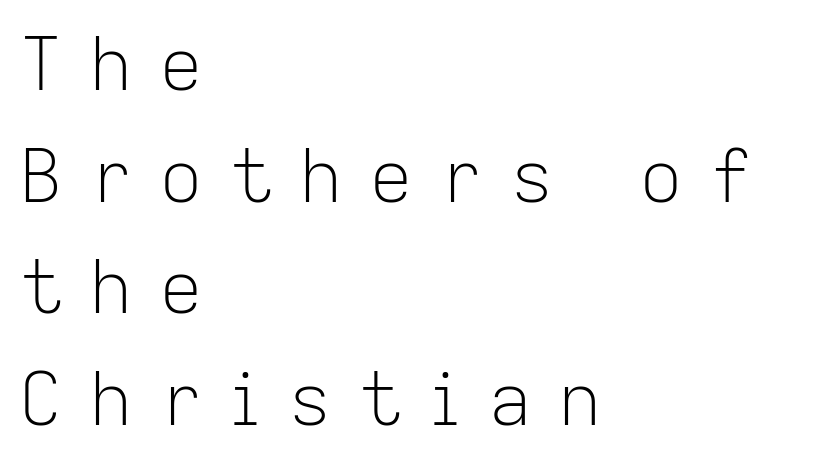
The image shows 73 px light sans-serif type, upright; set left-aligned, normal line spacing (1.53x), unusually wide letter spacing (+0.36 em), not underlined; low stroke contrast and a medium x-height.
